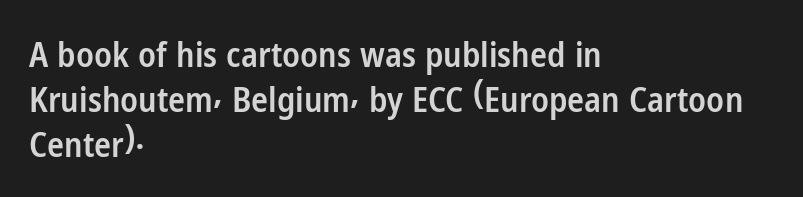
Each letter keeps its own natural width here, so spacing adapts to shape. Leading: standard. How heavy is the stroke? Medium-heavy — a semibold, shy of bold. The type family on display is of the sans-serif kind. Inter-character spacing is left at the font's built-in metrics. The paragraph shown leans on its left margin.
